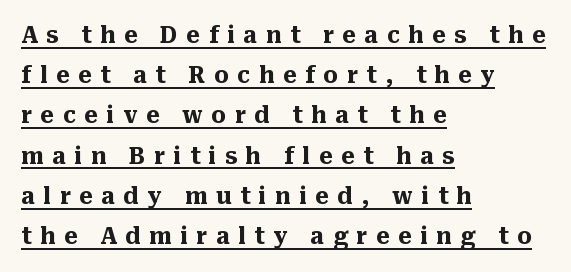
{"italic": "no", "bold": "yes", "underline": "yes", "align": "left", "line_spacing_ratio": 1.75, "letter_spacing": "wide", "letter_spacing_em": 0.37, "glyph_px": 23}
